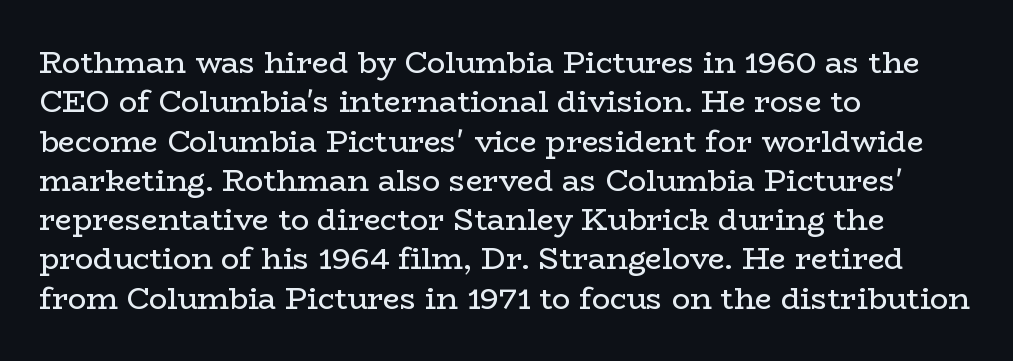
{"serif": "yes", "italic": "no", "bold": "no", "weight": "regular", "width": "wide", "stroke_contrast": "low", "x_height": "medium", "monospaced": "no", "underline": "no", "align": "left", "line_spacing": "normal", "line_spacing_ratio": 1.31, "letter_spacing": "normal", "letter_spacing_em": 0.0, "glyph_px": 30}
